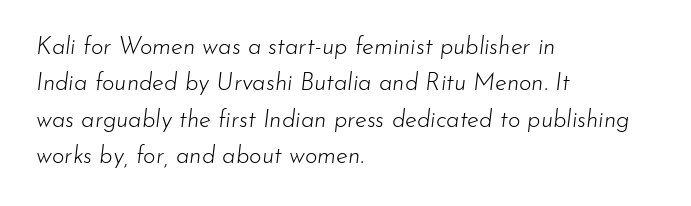
Q: Is the text bold? A: No.
Q: Is the text italic (slanted)? A: Yes, it leans right by about 7 degrees.
Q: Is the text underlined? A: No.
Q: How is the paragraph aligned? A: Left-aligned.
Q: Is the spacing between letters normal or unusually wide? A: Normal.
Q: Is the spacing between lines tight, normal or loose? A: Normal.
